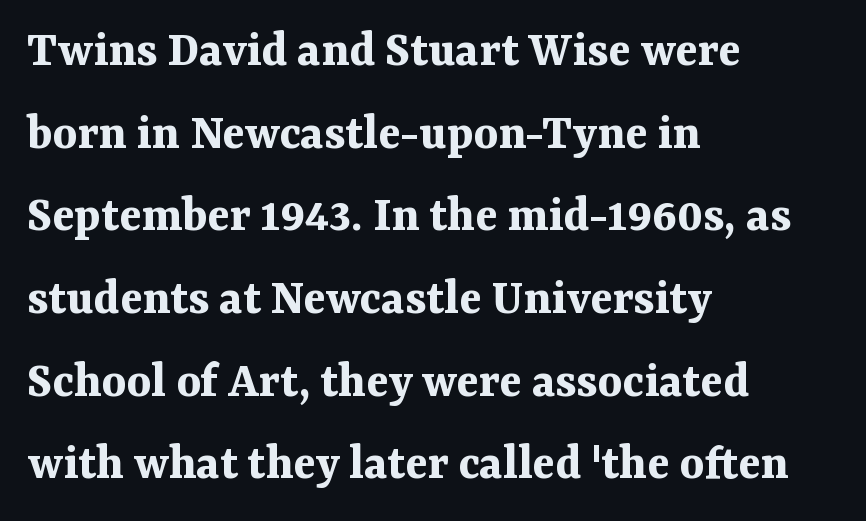
Q: Is the text bold? A: Yes.
Q: Is the text italic (slanted)? A: No, it is upright.
Q: Is the typeface a serif or a sans-serif typeface? A: Serif.
Q: Is the text underlined? A: No.
Q: How is the paragraph aligned? A: Left-aligned.
Q: Is the spacing between letters normal or unusually wide? A: Normal.
Q: Is the spacing between lines tight, normal or loose? A: Normal.
Q: Width (condensed, normal, or wide)? A: Normal.
Q: Stroke contrast? A: Medium.
Q: x-height? A: Medium.
Q: Monospaced? A: No.
